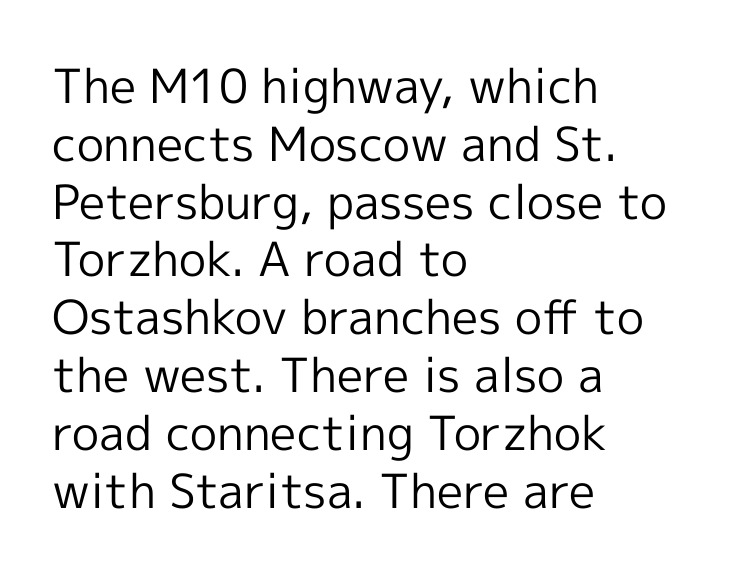
Counters stay open thanks to moderate or lighter strokes. The characters display no serif detailing; their extremities are plain. Letters rest on an invisible, unmarked baseline. In terms of letterspacing, this is plain default setting. A roman cut, with each character standing at attention. A typesetter would call this proportional, since set widths differ per character.
